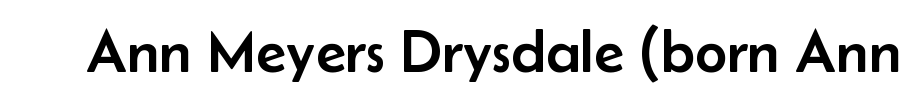
Any mark beneath the type? The region is blank. Stroke terminals: plain, sans-serif. Ascenders rise straight up at ninety degrees. These lines keep a tight, regular rhythm from letter to letter. The rendering uses natural spacing where letterforms have individual widths.
